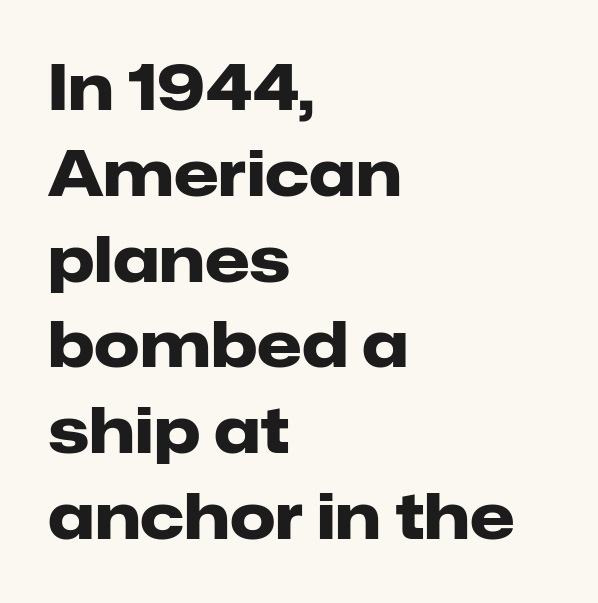
{"serif": "no", "italic": "no", "bold": "yes", "weight": "heavy", "width": "normal", "stroke_contrast": "low", "x_height": "medium", "monospaced": "no", "underline": "no", "align": "left", "line_spacing": "normal", "line_spacing_ratio": 1.34, "letter_spacing": "normal", "letter_spacing_em": 0.0, "glyph_px": 64}
